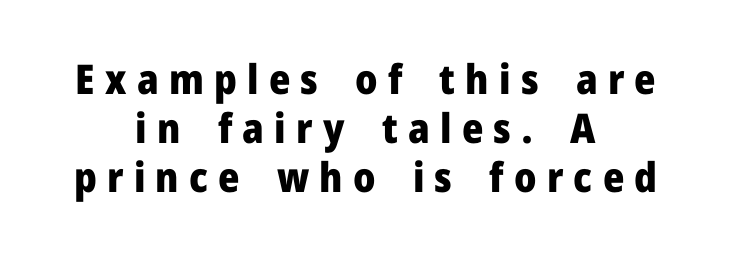
{"serif": "no", "italic": "no", "bold": "yes", "weight": "heavy", "width": "normal", "stroke_contrast": "low", "x_height": "medium", "monospaced": "no", "underline": "no", "align": "center", "line_spacing_ratio": 1.2, "letter_spacing": "wide", "letter_spacing_em": 0.25, "glyph_px": 41}
